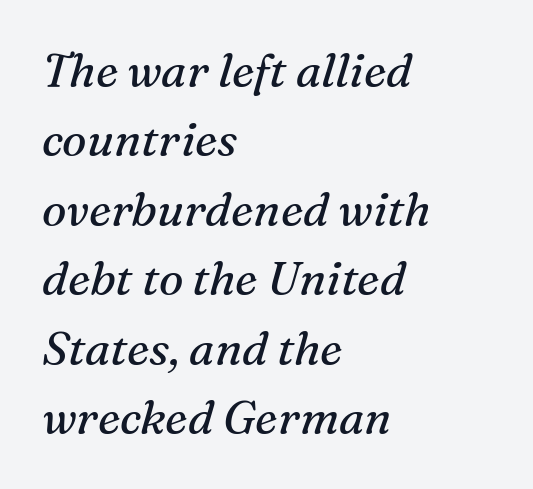
The image shows 46 px regular-weight serif type, italic (leaning right); set left-aligned, normal line spacing (1.51x), normal letter spacing, not underlined; medium stroke contrast and a medium x-height.
